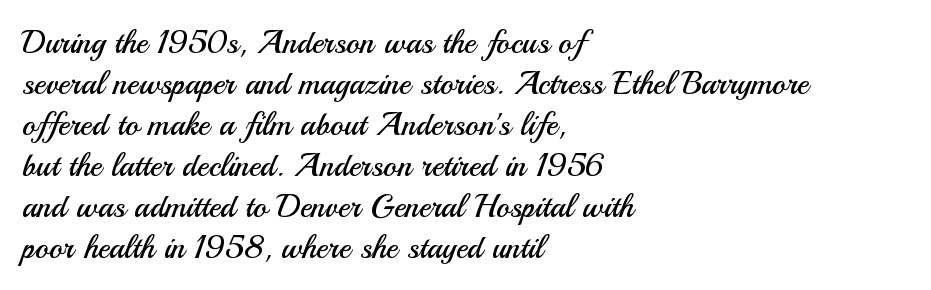
{"serif": "no", "bold": "no", "weight": "regular", "width": "normal", "stroke_contrast": "medium", "x_height": "small", "monospaced": "no", "underline": "no", "align": "left", "line_spacing": "normal", "line_spacing_ratio": 1.28, "letter_spacing": "normal", "letter_spacing_em": 0.0, "glyph_px": 32}
